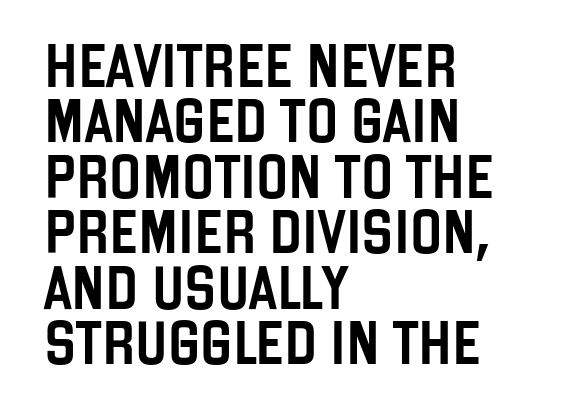
The image shows 43 px condensed sans-serif type, upright; set left-aligned, normal line spacing (1.29x), normal letter spacing, not underlined; low stroke contrast and a large x-height.
